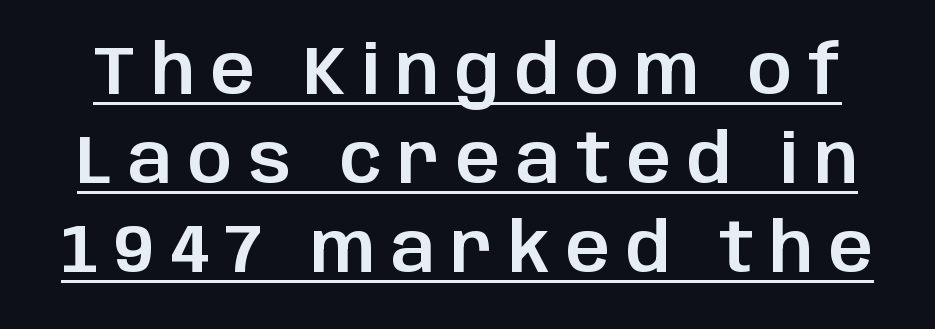
Q: Is the text italic (slanted)? A: No, it is upright.
Q: Is the typeface a serif or a sans-serif typeface? A: Sans-serif.
Q: Is the text underlined? A: Yes.
Q: Is the spacing between letters normal or unusually wide? A: Unusually wide.
Q: Is the spacing between lines tight, normal or loose? A: Normal.
Q: Width (condensed, normal, or wide)? A: Normal.
Q: Stroke contrast? A: Low.
Q: x-height? A: Large.
Q: Monospaced? A: No.
